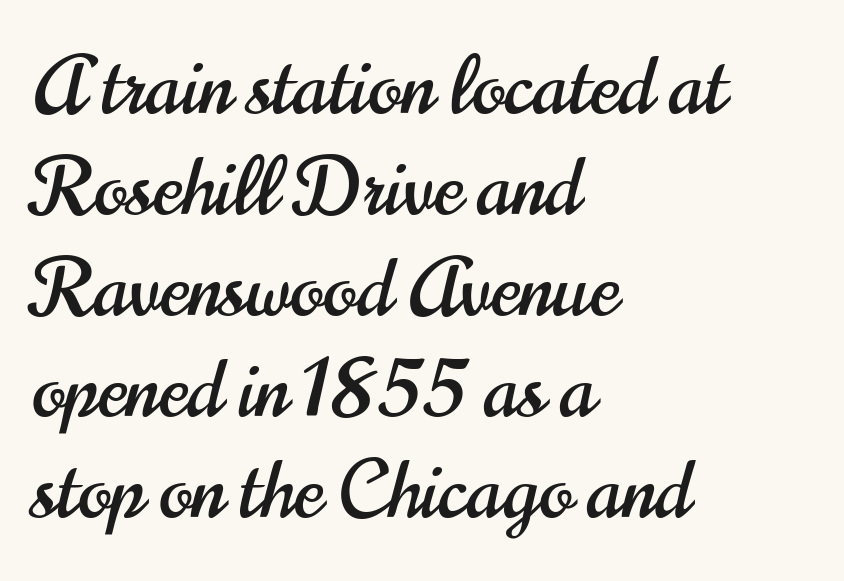
{"serif": "no", "width": "condensed", "stroke_contrast": "high", "x_height": "small", "monospaced": "no", "underline": "no", "align": "left", "line_spacing": "normal", "line_spacing_ratio": 1.28, "letter_spacing": "normal", "letter_spacing_em": 0.0, "glyph_px": 79}
